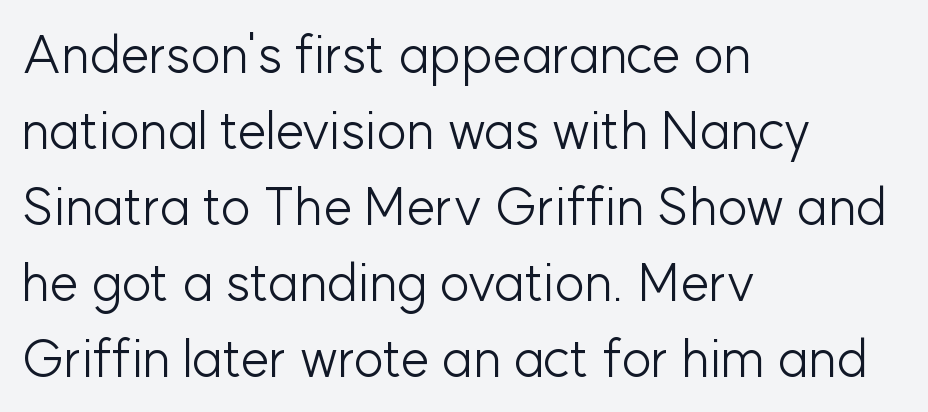
{"serif": "no", "italic": "no", "bold": "no", "weight": "light", "width": "normal", "stroke_contrast": "low", "x_height": "medium", "monospaced": "no", "underline": "no", "align": "left", "line_spacing": "normal", "line_spacing_ratio": 1.46, "letter_spacing": "normal", "letter_spacing_em": 0.0, "glyph_px": 52}
